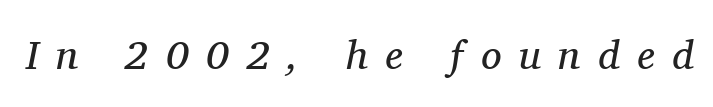
The image shows 41 px regular-weight serif type, italic (leaning right); set unusually wide letter spacing (+0.43 em), not underlined; medium stroke contrast and a medium x-height.
